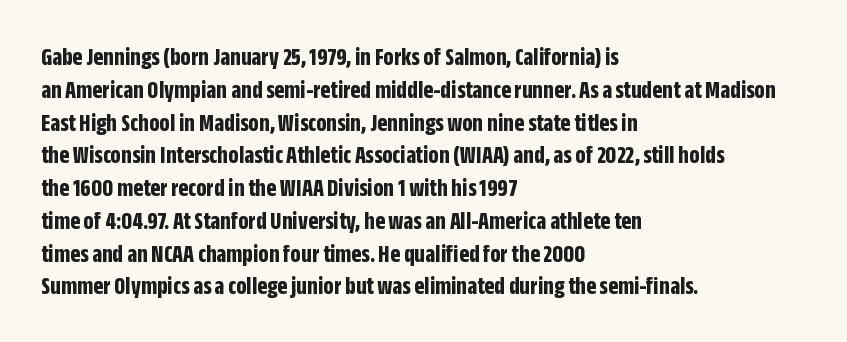
The image shows 26 px bold type, upright; set left-aligned, normal line spacing (1.26x), normal letter spacing, not underlined.
